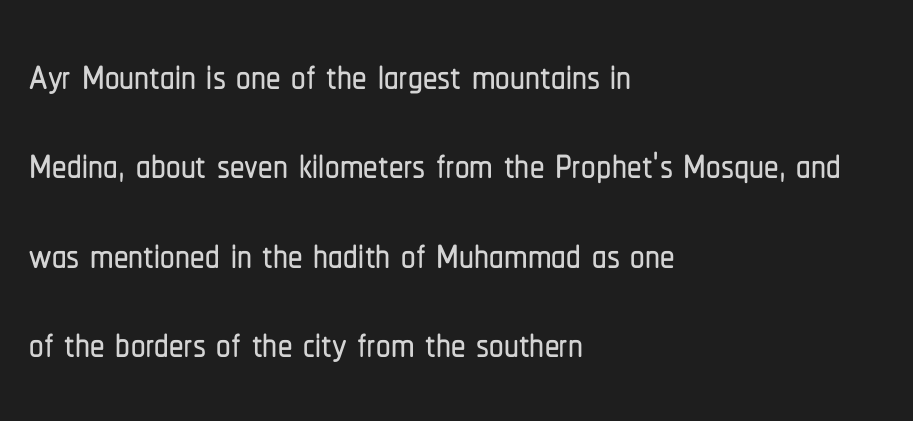
The image shows 58 px condensed sans-serif type, upright; set left-aligned, normal line spacing (1.54x), normal letter spacing, not underlined; low stroke contrast and a medium x-height.
